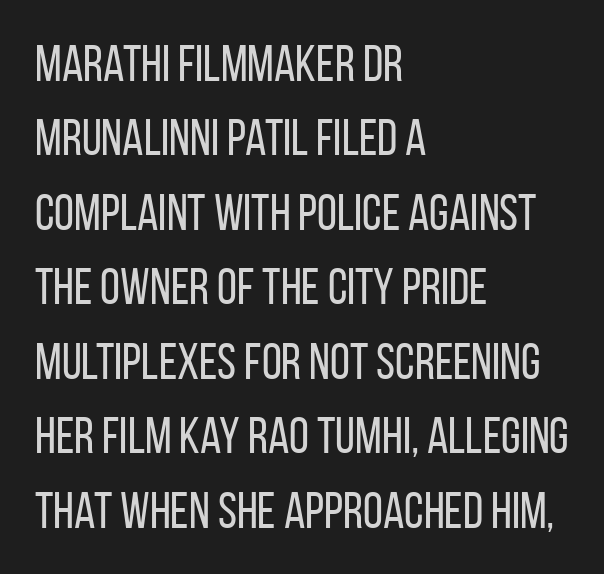
Interline gaps are of average width in this sample. Are there feet on the stems? There aren't — it's a sans. The typesetter chose a ragged-right arrangement here. Check the space under the baseline: it is left empty.
